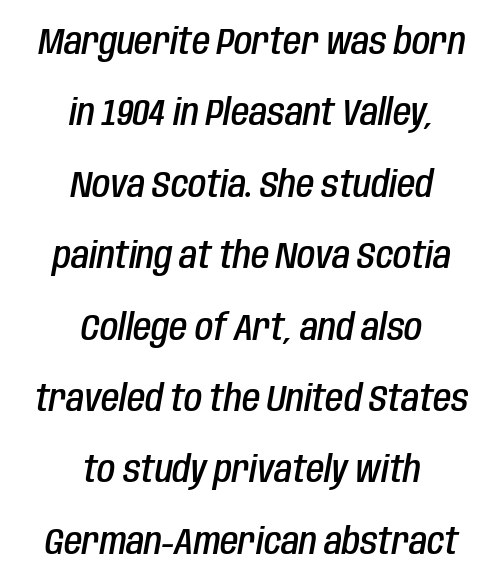
If you drew a line through each stem, it would be angled. The letters advance in unequal steps, a hallmark of proportional type. Letters rest on an invisible, unmarked baseline. These lines stand farther apart than default settings would place them. The whitespace from short lines is split evenly between both sides.
